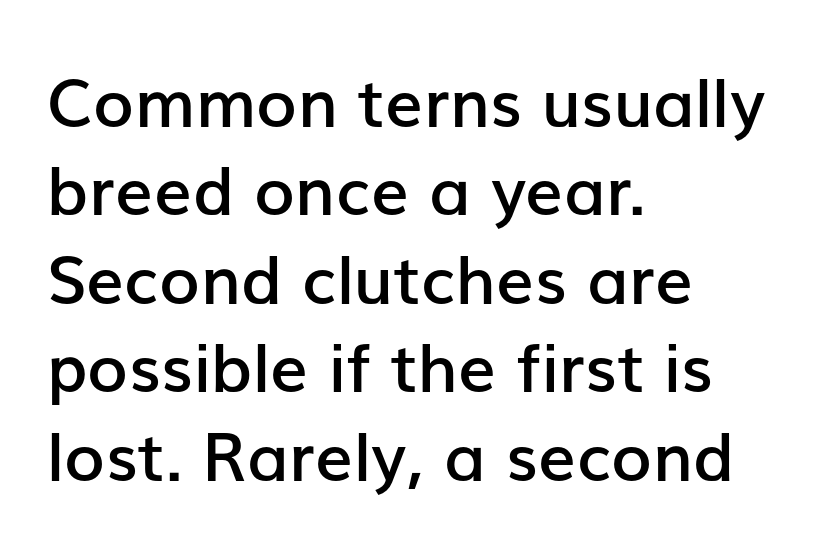
Q: Is the text bold? A: Semi-bold.
Q: Is the text italic (slanted)? A: No, it is upright.
Q: Is the typeface a serif or a sans-serif typeface? A: Sans-serif.
Q: Is the text underlined? A: No.
Q: How is the paragraph aligned? A: Left-aligned.
Q: Is the spacing between letters normal or unusually wide? A: Normal.
Q: Is the spacing between lines tight, normal or loose? A: Normal.
Q: Width (condensed, normal, or wide)? A: Normal.
Q: Stroke contrast? A: Low.
Q: x-height? A: Medium.
Q: Monospaced? A: No.
